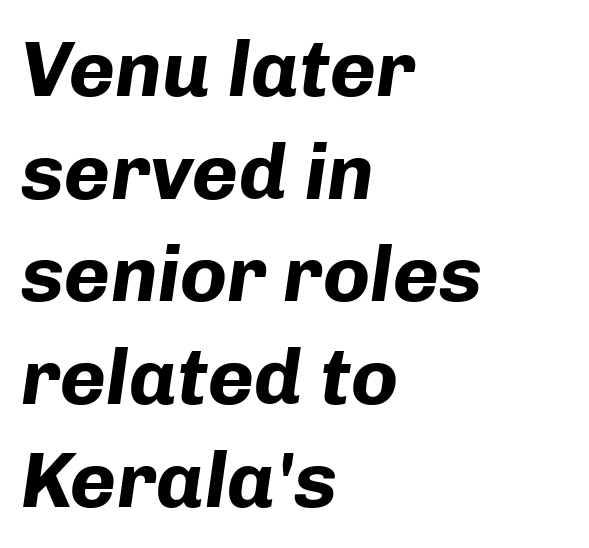
{"italic": "yes", "lean": "right", "slant_degrees": 8, "bold": "yes", "weight": "bold", "width": "normal", "stroke_contrast": "low", "x_height": "medium", "monospaced": "no", "underline": "no", "align": "left", "line_spacing": "normal", "line_spacing_ratio": 1.3, "letter_spacing": "normal", "letter_spacing_em": 0.0, "glyph_px": 79}
